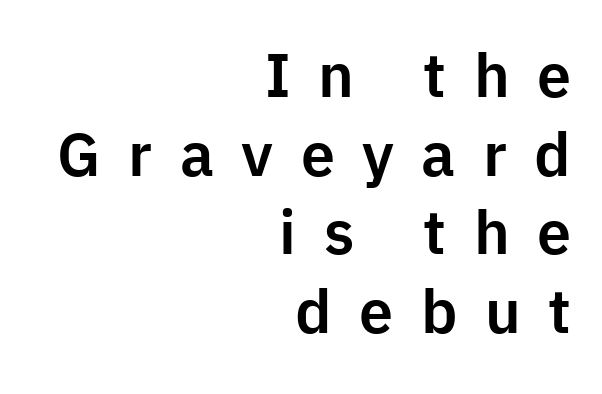
Q: Is the text italic (slanted)? A: No, it is upright.
Q: Is the typeface a serif or a sans-serif typeface? A: Sans-serif.
Q: Is the text underlined? A: No.
Q: How is the paragraph aligned? A: Right-aligned.
Q: Is the spacing between letters normal or unusually wide? A: Unusually wide.
Q: Is the spacing between lines tight, normal or loose? A: Normal.
Q: Width (condensed, normal, or wide)? A: Normal.
Q: Stroke contrast? A: Low.
Q: x-height? A: Medium.
Q: Monospaced? A: No.
